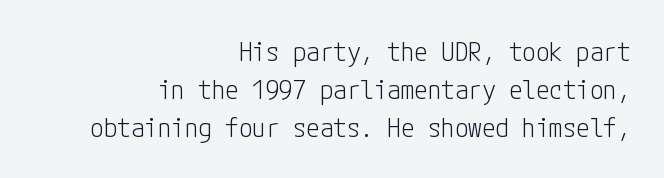
Rule under the text: the space is simply empty. The letterforms sit at book weight or below. The line texture is even and compact thanks to regular tracking. The line-height multiplier appears to be the usual default. The specimen reads as upright at a glance.
